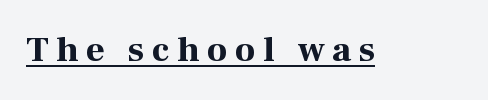
Strong, thick strokes mark this as bold type. Note: serifs present on the glyphs. In terms of posture, this sample is upright. A typesetter would call this proportional, since set widths differ per character.
